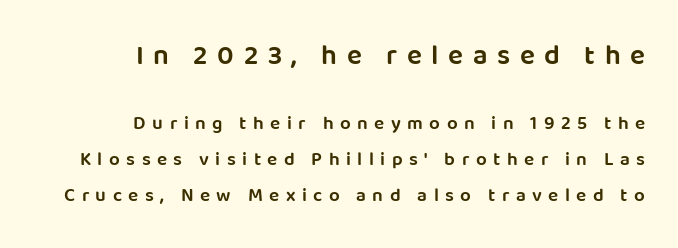
{"serif": "no", "italic": "no", "bold": "semi", "weight": "semibold", "width": "normal", "stroke_contrast": "low", "x_height": "large", "monospaced": "no", "underline": "no", "align": "right", "line_spacing_ratio": 1.89, "letter_spacing": "wide", "letter_spacing_em": 0.34, "larger_block": "first", "size_ratio": 1.47, "glyph_px": 28}
